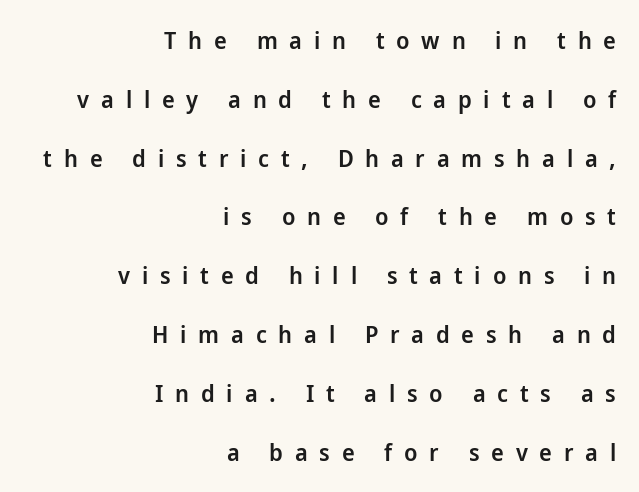
What's the leading like? Stretched, with rows far apart. Spacing between characters has been opened up far beyond the box default. The passage shown is semibold, sitting just below true bold. The lines are quadded right.
